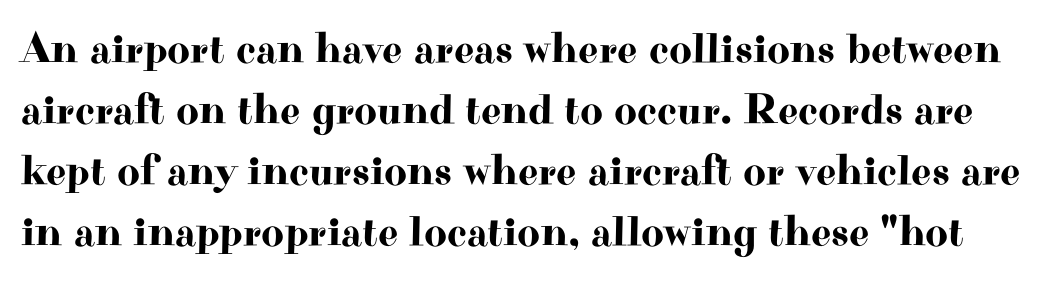
Q: Is the text italic (slanted)? A: No, it is upright.
Q: Is the typeface a serif or a sans-serif typeface? A: Serif.
Q: Is the text underlined? A: No.
Q: Is the spacing between letters normal or unusually wide? A: Normal.
Q: Is the spacing between lines tight, normal or loose? A: Normal.
Q: Width (condensed, normal, or wide)? A: Wide.
Q: Stroke contrast? A: High.
Q: x-height? A: Small.
Q: Monospaced? A: No.
